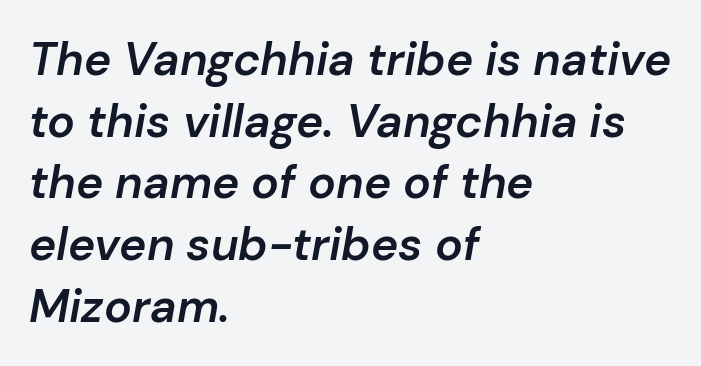
Firm but not heavy-handed strokes: this text is semibold. A typesetter would mark this as italic. The face used here is proportionally spaced, like ordinary book or web type. Does the copy run flush right? No — it runs flush left.
